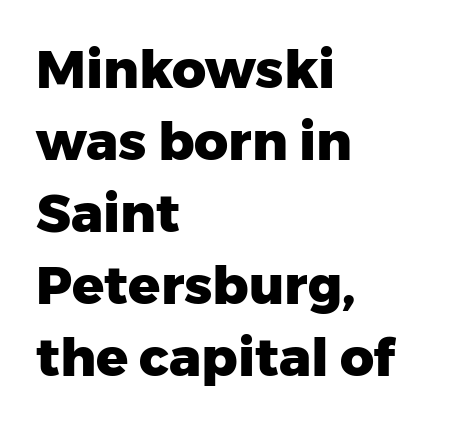
The image shows 53 px heavy sans-serif type, upright; set left-aligned, normal line spacing (1.36x), normal letter spacing, not underlined; low stroke contrast and a medium x-height.
